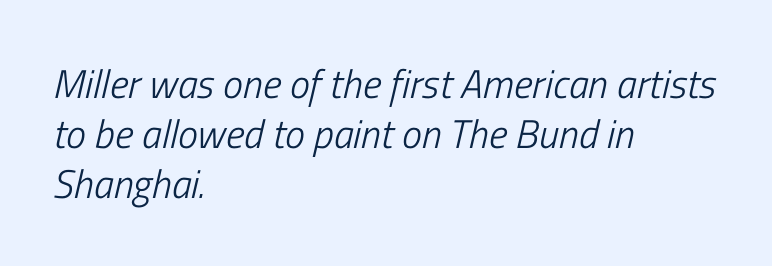
Left-aligned paragraph, ragged on the right. Varying glyph widths throughout — classic text-font behaviour. The letterforms sit at book weight or below. Only glyphs here, with clear space below each row. What stands out about the letter spacing? Nothing — it is the standard amount.
